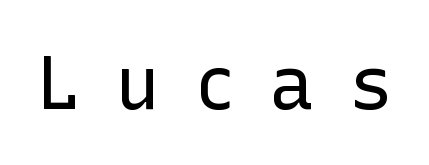
The passage shown is typed in a proportional face where columns would drift. The horizontal fit of the characters is loose and conspicuously gappy. Unlike a traditional serif, this face leaves its strokes unadorned. No italicization has been applied; the sample stays upright. Unbolded letterforms with no extra heft. The foot of each line stays bare and open.
